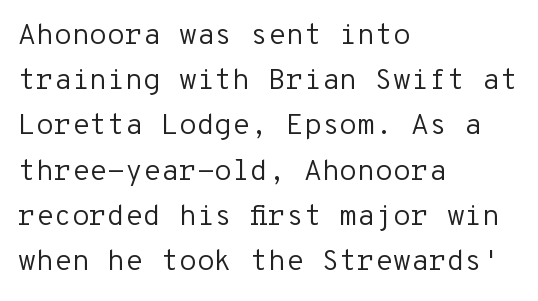
Q: Is the text bold? A: No.
Q: Is the text italic (slanted)? A: No, it is upright.
Q: Is the typeface a serif or a sans-serif typeface? A: Sans-serif.
Q: Is the text underlined? A: No.
Q: How is the paragraph aligned? A: Left-aligned.
Q: Is the spacing between letters normal or unusually wide? A: Normal.
Q: Is the spacing between lines tight, normal or loose? A: Normal.
Q: Width (condensed, normal, or wide)? A: Normal.
Q: Stroke contrast? A: Low.
Q: x-height? A: Medium.
Q: Monospaced? A: Yes.
